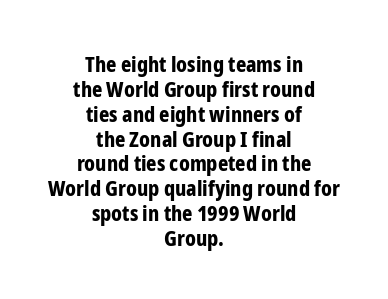
This is the regular roman posture of the typeface. Observe the ordinary spacing: letters are neighbours, not strangers. This rendering features lettering with no underline. Plenty of ink on the page — the face is bold. The lines are quadded center. The designer dialed line spacing down below the default.
